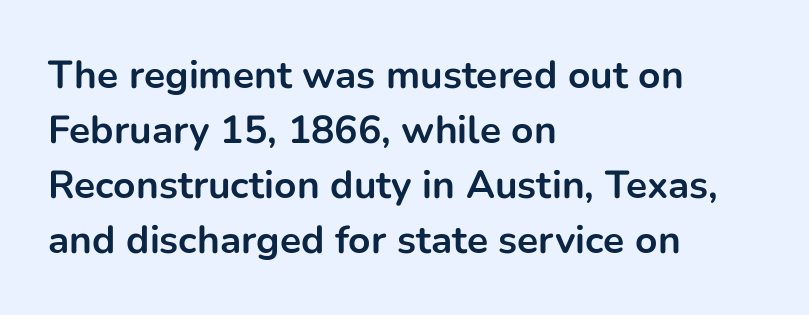
Style check: upright. Descenders hang freely into open space. One glance says typical: line gaps are just what's usual. This sample is left-justified, so line endings fall wherever the words run out. Does the type have serifs? No, each stem ends abruptly. Heavy-handed strokes throughout: this text is bold.
